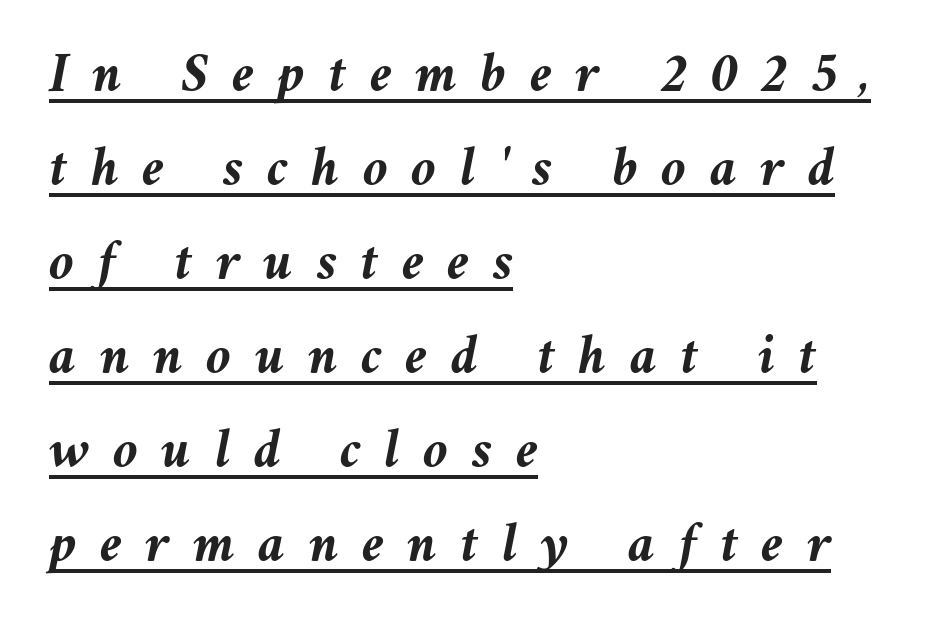
Q: Is the text bold? A: Yes.
Q: Is the text italic (slanted)? A: Yes, it leans right by about 11 degrees.
Q: Is the text underlined? A: Yes.
Q: How is the paragraph aligned? A: Left-aligned.
Q: Is the spacing between letters normal or unusually wide? A: Unusually wide.
Q: Is the spacing between lines tight, normal or loose? A: Normal.
Q: Width (condensed, normal, or wide)? A: Normal.
Q: Stroke contrast? A: Medium.
Q: x-height? A: Medium.
Q: Monospaced? A: No.
